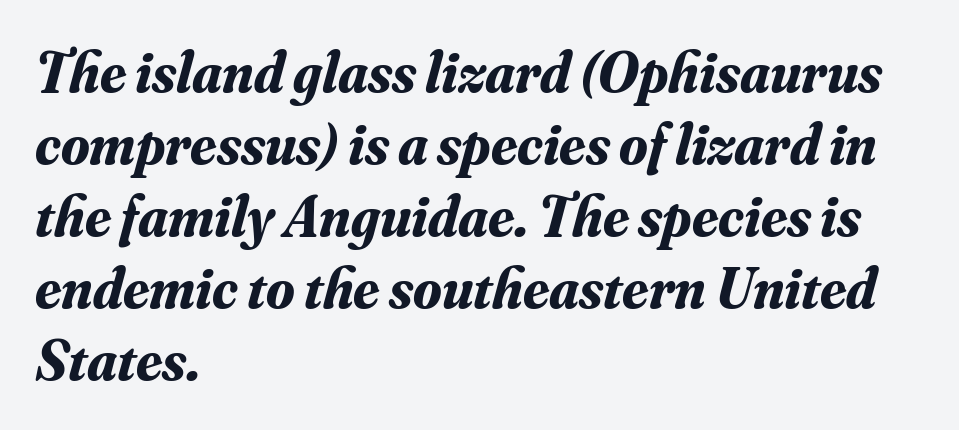
The font family rendered here belongs to the serif group. Layout note: lines flush left. Emphasis-style slanted type is in use. Is this a fixed-width face? No — the glyphs have proportional, varying widths.
